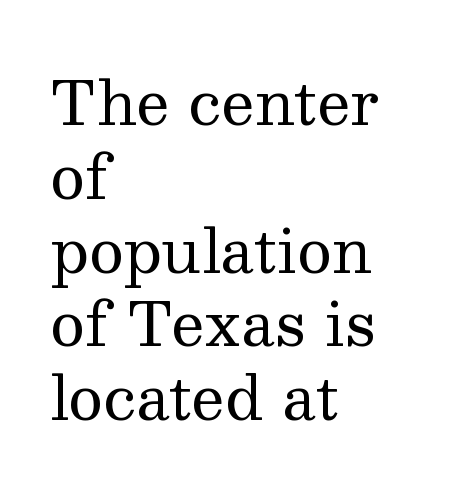
Q: Is the text bold? A: No.
Q: Is the text italic (slanted)? A: No, it is upright.
Q: Is the typeface a serif or a sans-serif typeface? A: Serif.
Q: Is the text underlined? A: No.
Q: How is the paragraph aligned? A: Left-aligned.
Q: Is the spacing between letters normal or unusually wide? A: Normal.
Q: Width (condensed, normal, or wide)? A: Normal.
Q: Stroke contrast? A: Medium.
Q: x-height? A: Medium.
Q: Monospaced? A: No.
